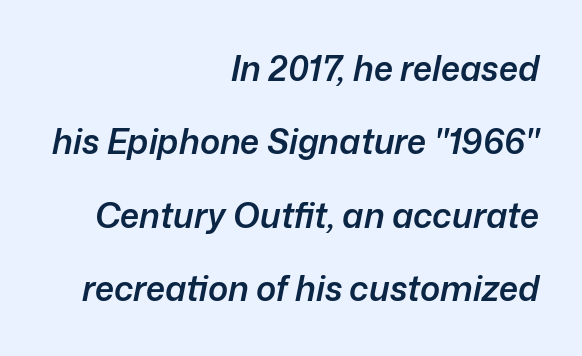
Q: Is the text bold? A: Semi-bold.
Q: Is the text italic (slanted)? A: Yes, it leans right by about 12 degrees.
Q: Is the text underlined? A: No.
Q: How is the paragraph aligned? A: Right-aligned.
Q: Is the spacing between letters normal or unusually wide? A: Normal.
Q: Is the spacing between lines tight, normal or loose? A: Loose.
Q: Width (condensed, normal, or wide)? A: Normal.
Q: Stroke contrast? A: Low.
Q: x-height? A: Medium.
Q: Monospaced? A: No.
